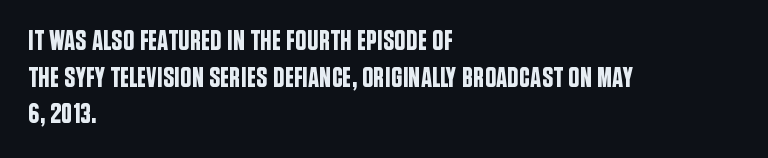
Q: Is the text italic (slanted)? A: No, it is upright.
Q: Is the typeface a serif or a sans-serif typeface? A: Sans-serif.
Q: Is the text underlined? A: No.
Q: How is the paragraph aligned? A: Left-aligned.
Q: Is the spacing between letters normal or unusually wide? A: Normal.
Q: Is the spacing between lines tight, normal or loose? A: Normal.
Q: Width (condensed, normal, or wide)? A: Condensed.
Q: Stroke contrast? A: Low.
Q: x-height? A: Large.
Q: Monospaced? A: No.
